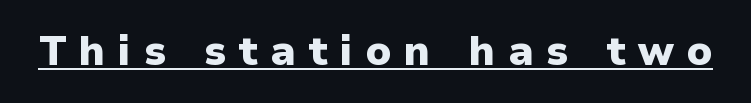
{"serif": "no", "italic": "no", "bold": "yes", "weight": "heavy", "width": "normal", "stroke_contrast": "low", "x_height": "medium", "monospaced": "no", "underline": "yes", "letter_spacing": "wide", "letter_spacing_em": 0.31, "glyph_px": 41}
